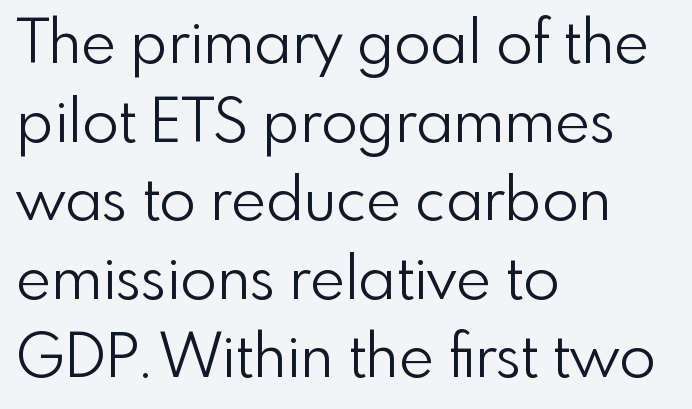
The letters carry no serifs — their stems end cleanly without finishing strokes. A typesetter would call this proportional, since set widths differ per character. The vertical gap from one line to the next is medium. Reading down the block, your eye returns to a fixed left position each line.
